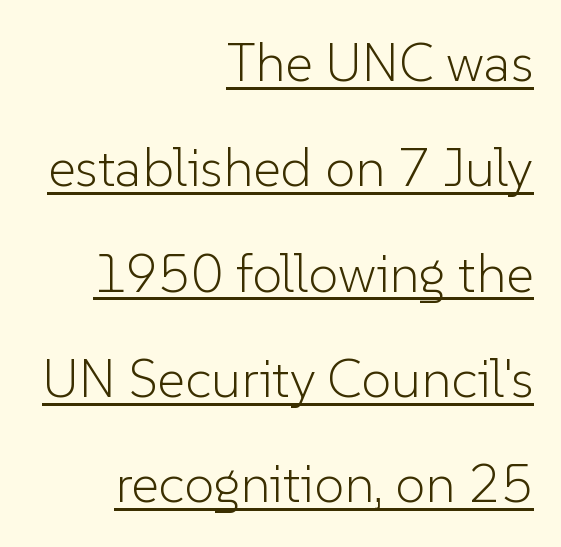
{"serif": "no", "italic": "no", "bold": "no", "weight": "light", "width": "normal", "stroke_contrast": "low", "x_height": "medium", "monospaced": "no", "underline": "yes", "align": "right", "line_spacing": "loose", "line_spacing_ratio": 1.95, "letter_spacing": "normal", "letter_spacing_em": 0.0, "glyph_px": 54}
